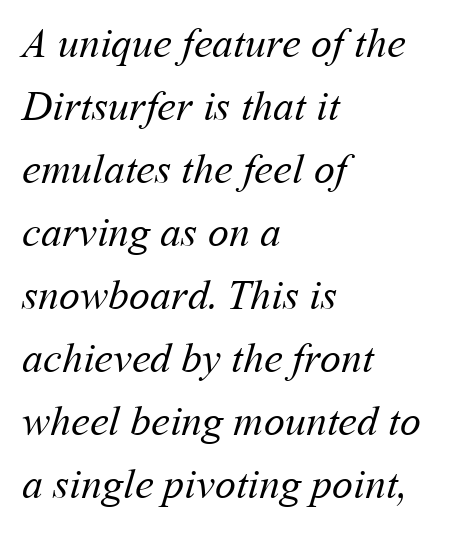
The image shows 42 px regular-weight type; set left-aligned, normal line spacing (1.5x), normal letter spacing, not underlined; medium stroke contrast and a medium x-height.
